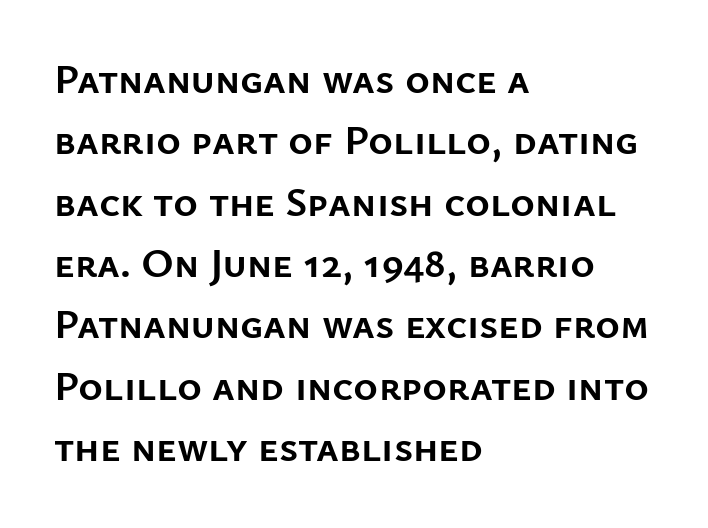
The image shows 42 px semibold sans-serif type, upright; set left-aligned, normal line spacing (1.46x), normal letter spacing, not underlined; low stroke contrast and a medium x-height.
